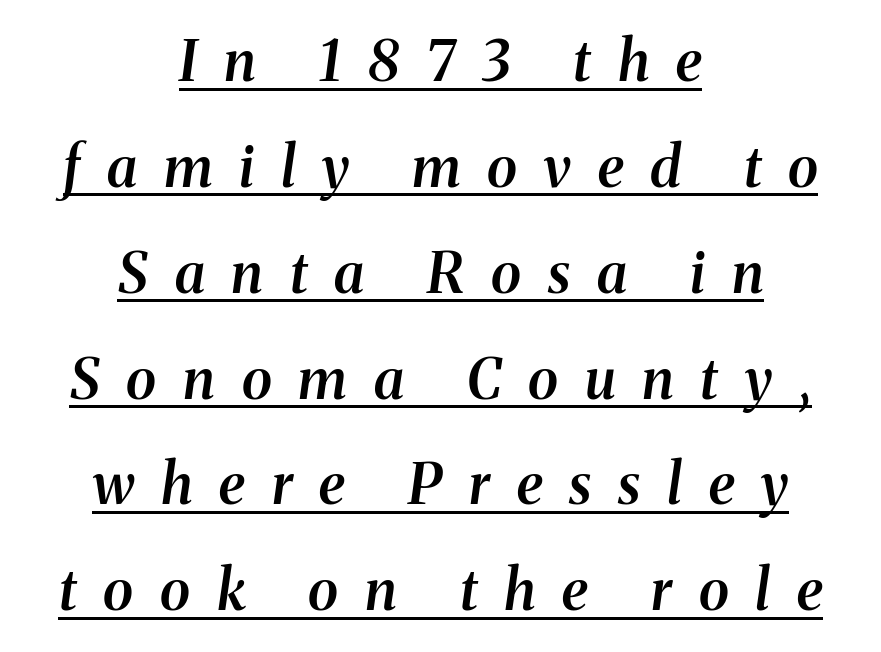
The image shows 56 px semibold serif type, italic (leaning right); set centered, line spacing 1.89x, unusually wide letter spacing (+0.48 em), underlined; medium stroke contrast and a medium x-height.
